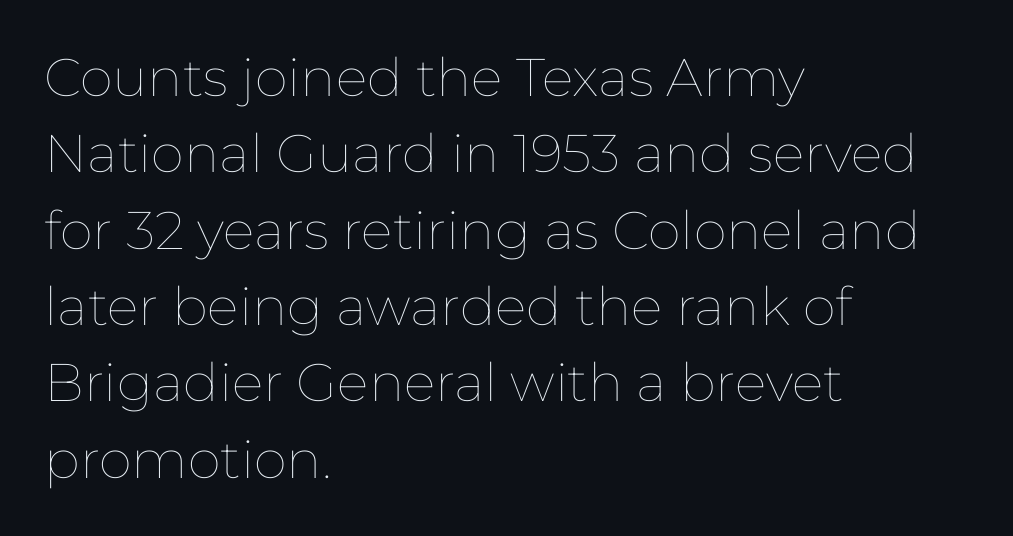
Is the stroke heavy? The answer is a plain regular-or-lighter. The typesetter chose a ragged-right arrangement here. Successive baselines arrive at the customary interval. Posture: vertical.
